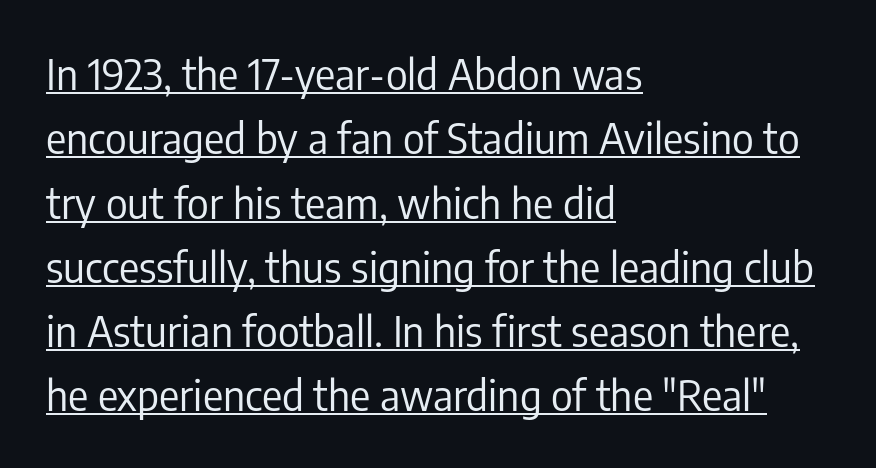
These lines stack with their left ends in a neat column. Stems and bowls with no extra thickness — not bold. A typesetter would call this proportional, since set widths differ per character. The letters sit at their default tracking, neither squeezed nor spread. One glance says typical: line gaps are just what's usual.
